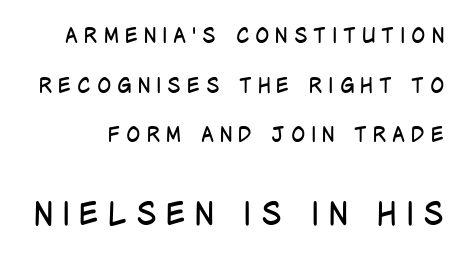
{"serif": "no", "italic": "no", "bold": "no", "weight": "regular", "width": "condensed", "stroke_contrast": "low", "x_height": "large", "monospaced": "no", "underline": "no", "line_spacing": "loose", "line_spacing_ratio": 2.36, "letter_spacing": "wide", "letter_spacing_em": 0.28, "larger_block": "second", "size_ratio": 1.52, "glyph_px": 32}
